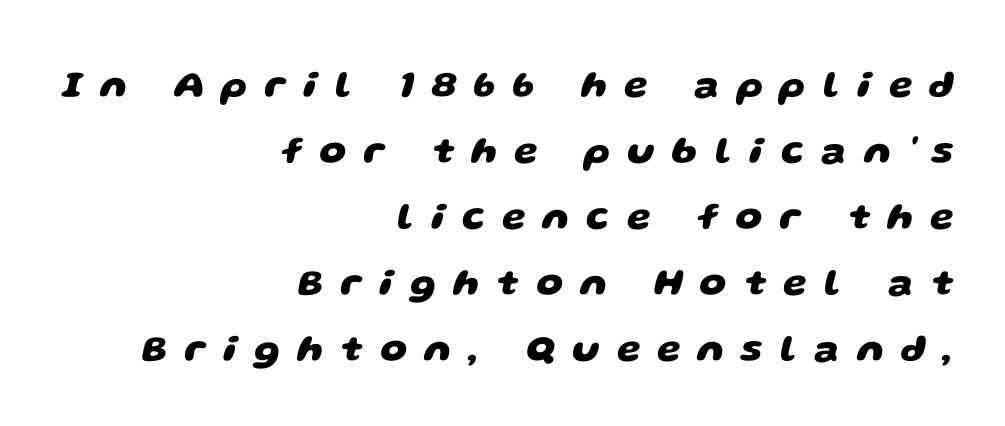
The image shows 38 px heavy, wide sans-serif type; set right-aligned, line spacing 1.74x, unusually wide letter spacing (+0.45 em), not underlined; low stroke contrast and a large x-height.
